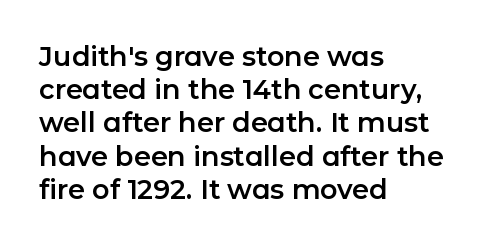
Every row of glyphs begins at an identical x-position on the left. These lines were composed using upright roman letters. Standard letterfit; no display-style spreading of the glyphs. The glyphs are unaccompanied by any horizontal stroke below them.
